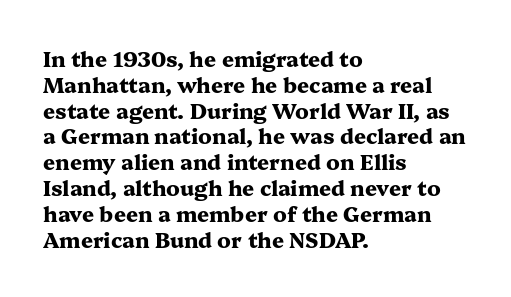
The image shows 21 px bold type, upright; set left-aligned, line spacing 1.23x, normal letter spacing, not underlined.
